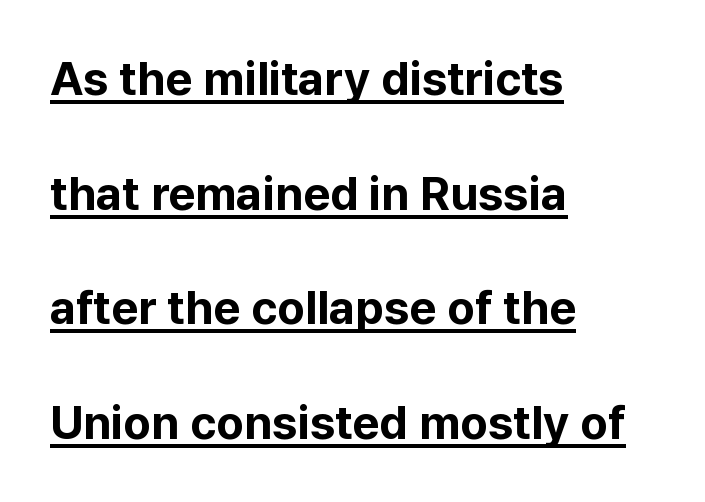
The image shows 47 px bold sans-serif type, upright; set left-aligned, loose line spacing (2.44x), normal letter spacing, underlined; low stroke contrast and a medium x-height.
